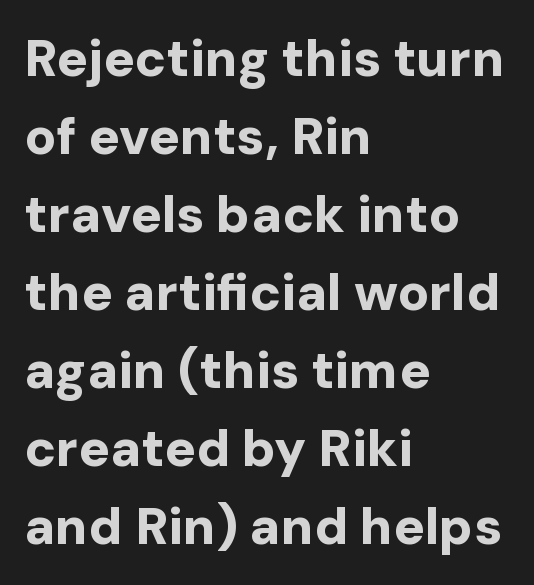
{"serif": "no", "italic": "no", "bold": "yes", "weight": "bold", "width": "normal", "stroke_contrast": "low", "x_height": "medium", "monospaced": "no", "underline": "no", "align": "left", "line_spacing": "normal", "line_spacing_ratio": 1.5, "letter_spacing": "normal", "letter_spacing_em": 0.0, "glyph_px": 52}
